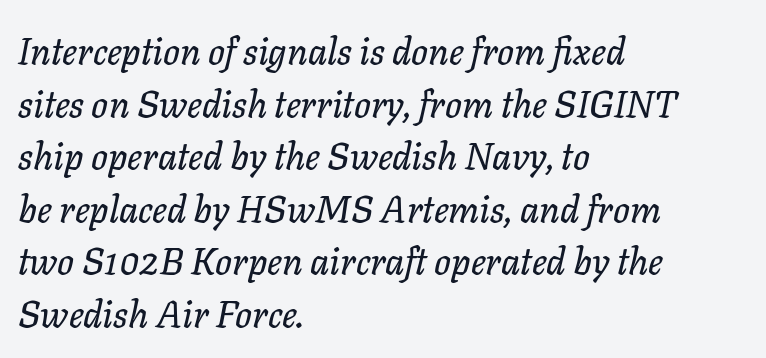
{"italic": "yes", "lean": "right", "slant_degrees": 11, "width": "normal", "stroke_contrast": "low", "x_height": "medium", "monospaced": "no", "underline": "no", "align": "left", "line_spacing": "normal", "line_spacing_ratio": 1.42, "letter_spacing": "normal", "letter_spacing_em": 0.0, "glyph_px": 37}
